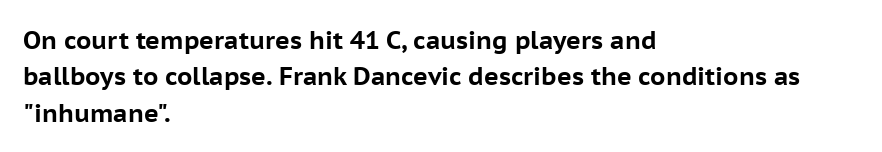
{"italic": "no", "bold": "yes", "underline": "no", "align": "left", "line_spacing": "normal", "line_spacing_ratio": 1.46, "letter_spacing": "normal", "letter_spacing_em": 0.0, "glyph_px": 25}
